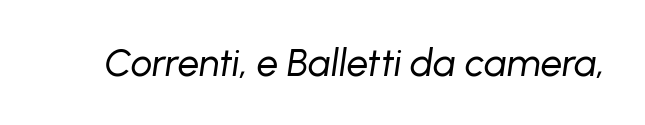
Q: Is the text bold? A: No.
Q: Is the text italic (slanted)? A: Yes, it leans right by about 8 degrees.
Q: Is the text underlined? A: No.
Q: Is the spacing between letters normal or unusually wide? A: Normal.
Q: Width (condensed, normal, or wide)? A: Normal.
Q: Stroke contrast? A: Low.
Q: x-height? A: Medium.
Q: Monospaced? A: No.
